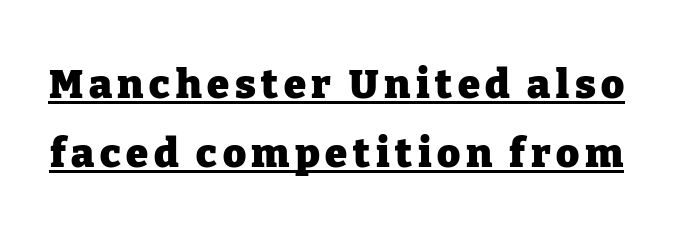
Q: Is the text bold? A: Yes.
Q: Is the text italic (slanted)? A: No, it is upright.
Q: Is the typeface a serif or a sans-serif typeface? A: Serif.
Q: Is the text underlined? A: Yes.
Q: Width (condensed, normal, or wide)? A: Normal.
Q: Stroke contrast? A: Low.
Q: x-height? A: Medium.
Q: Monospaced? A: No.
